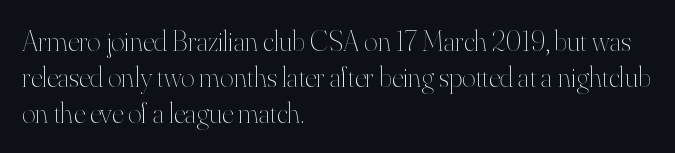
The image shows 29 px thin type, upright; set left-aligned, line spacing 1.24x, normal letter spacing, not underlined; high stroke contrast and a small x-height.
